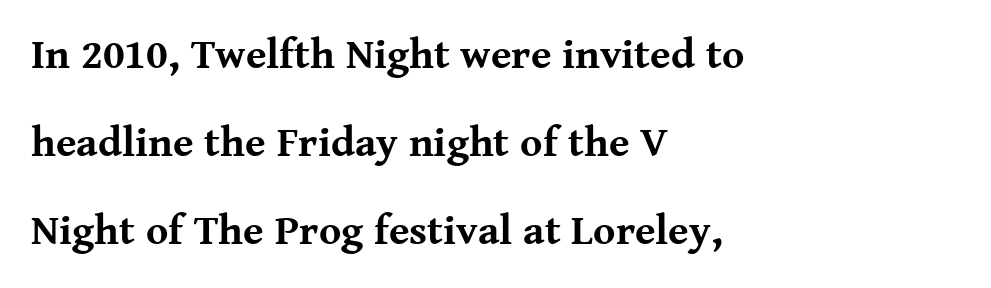
{"serif": "yes", "italic": "no", "bold": "yes", "weight": "bold", "width": "normal", "stroke_contrast": "medium", "x_height": "medium", "monospaced": "no", "underline": "no", "align": "left", "line_spacing": "loose", "line_spacing_ratio": 2.1, "letter_spacing": "normal", "letter_spacing_em": 0.0, "glyph_px": 42}
